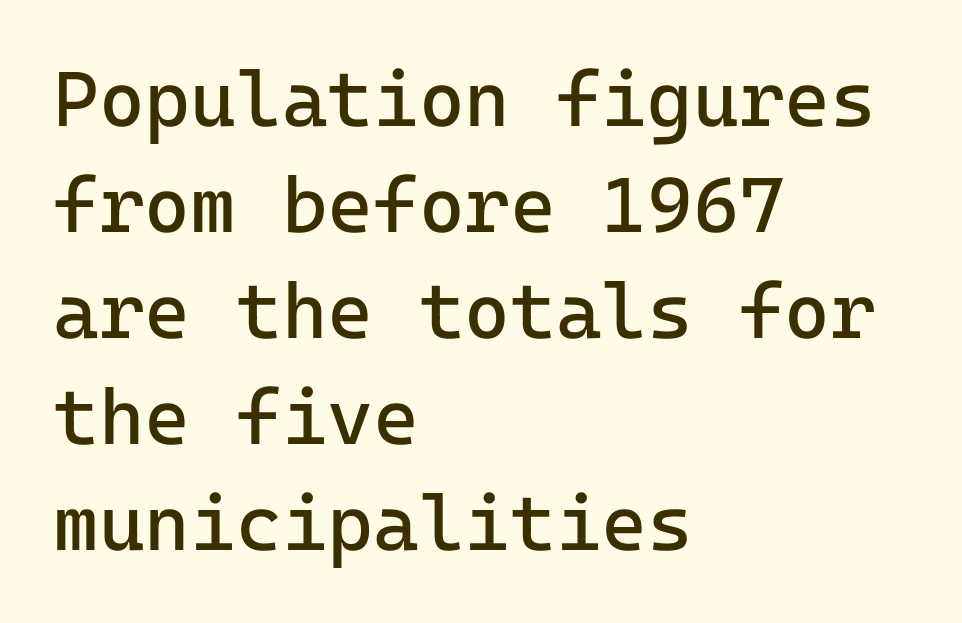
The image shows 78 px regular-weight sans-serif type, upright, monospaced; set left-aligned, normal line spacing (1.36x), normal letter spacing, not underlined; low stroke contrast and a medium x-height.
